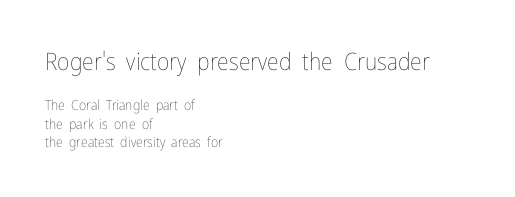
{"italic": "no", "bold": "no", "underline": "no", "align": "left", "line_spacing": "normal", "line_spacing_ratio": 1.3, "letter_spacing": "normal", "letter_spacing_em": 0.0, "larger_block": "first", "size_ratio": 1.71, "glyph_px": 24}
